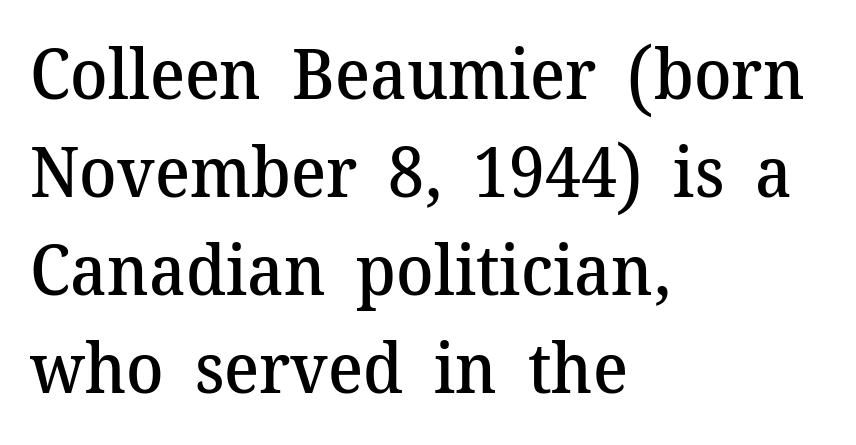
Notice how the stems are strictly vertical — no italics here. The passage shown is typed in a proportional face where columns would drift. Nothing unusual about the tracking: characters are spaced as the font intends. Clear beneath every line of the passage. The line-height multiplier appears to be the usual default. Stems and bowls a touch heavier than normal — semibold.
